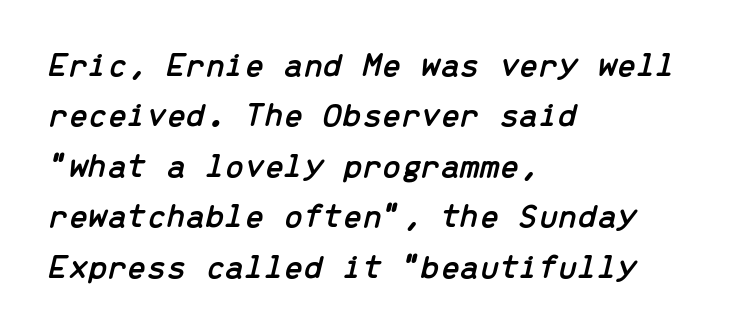
A clean baseline with only descenders dipping below it. If you measured baseline to baseline, you'd find a middling distance. Each word holds together tightly as a unit, with standard inter-letter gaps. Think of a typewriter: that constant character pitch is what you see here. The text carries the slant typical of an italic or oblique font.
